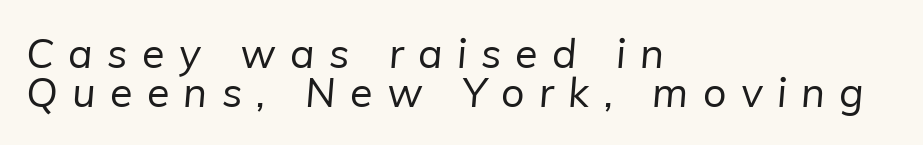
{"serif": "no", "bold": "no", "weight": "regular", "width": "normal", "stroke_contrast": "low", "x_height": "medium", "monospaced": "no", "underline": "no", "align": "left", "line_spacing": "tight", "line_spacing_ratio": 0.96, "letter_spacing": "wide", "letter_spacing_em": 0.35, "glyph_px": 41}
